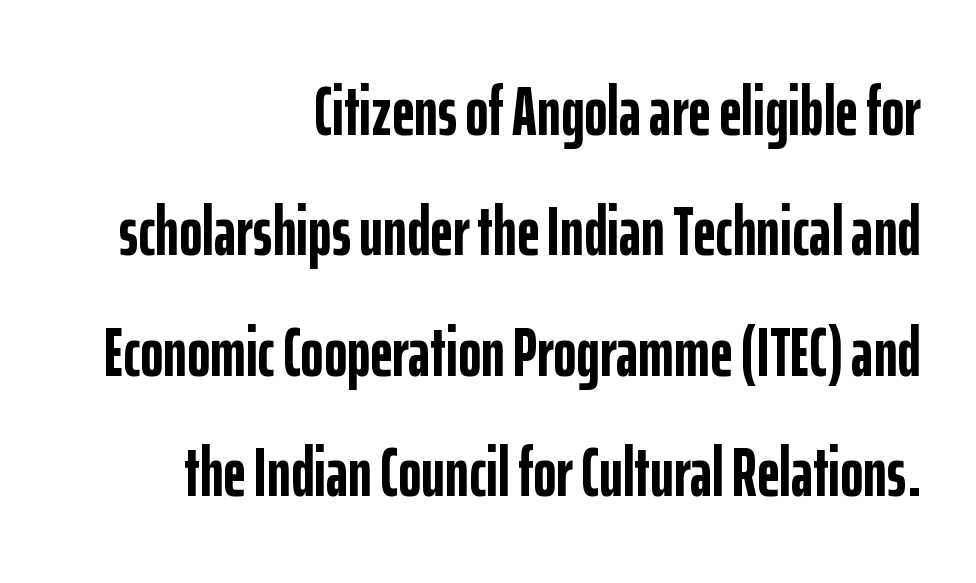
Heft: maximum for text — a bold. Words float on clear page, feet unadorned. Posture: upright roman. The text was rendered using a sans face with plain stroke endings.
